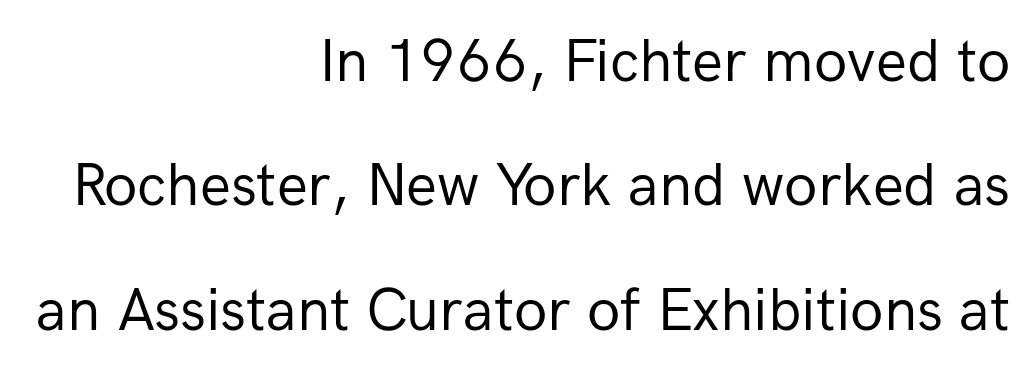
{"serif": "no", "italic": "no", "bold": "no", "weight": "regular", "width": "normal", "stroke_contrast": "low", "x_height": "medium", "monospaced": "no", "underline": "no", "align": "right", "line_spacing": "loose", "line_spacing_ratio": 2.04, "letter_spacing": "normal", "letter_spacing_em": 0.0, "glyph_px": 61}
